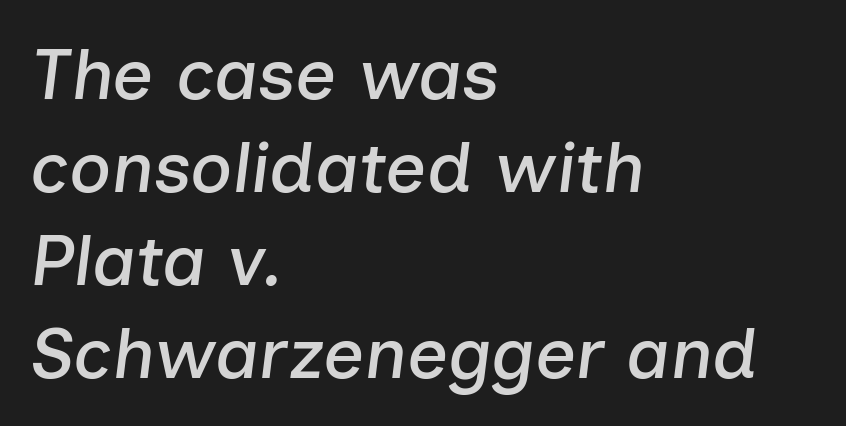
Unmarked baselines from the first word to the last. Nobody touched the tracking dial on this one. Reading down the block, your eye returns to a fixed left position each line. Character widths vary here, with narrow letters taking less room than wide ones. Leading matches the norm, producing a regular column.
